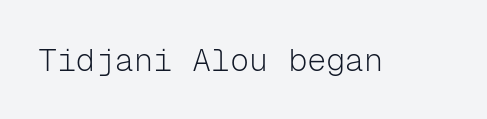
Q: Is the text bold? A: No.
Q: Is the text italic (slanted)? A: No, it is upright.
Q: Is the typeface a serif or a sans-serif typeface? A: Sans-serif.
Q: Is the text underlined? A: No.
Q: Is the spacing between letters normal or unusually wide? A: Normal.
Q: Width (condensed, normal, or wide)? A: Normal.
Q: Stroke contrast? A: Low.
Q: x-height? A: Medium.
Q: Monospaced? A: Yes.
